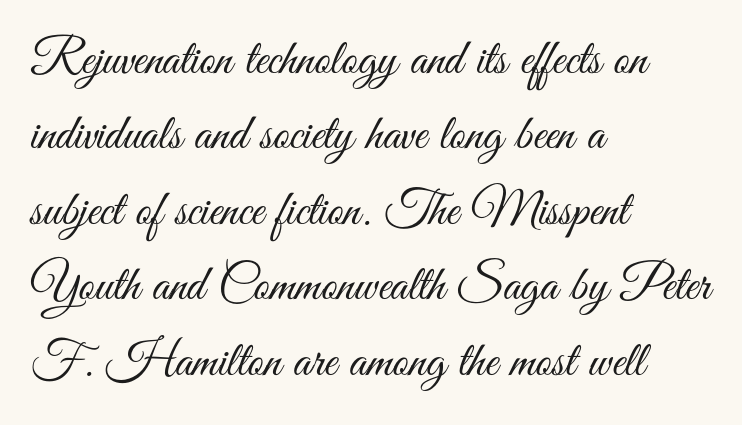
Q: Is the text bold? A: No.
Q: Is the text italic (slanted)? A: Yes.
Q: Is the typeface a serif or a sans-serif typeface? A: Sans-serif.
Q: Is the text underlined? A: No.
Q: How is the paragraph aligned? A: Left-aligned.
Q: Is the spacing between letters normal or unusually wide? A: Normal.
Q: Is the spacing between lines tight, normal or loose? A: Normal.
Q: Width (condensed, normal, or wide)? A: Condensed.
Q: Stroke contrast? A: Medium.
Q: x-height? A: Small.
Q: Monospaced? A: No.
